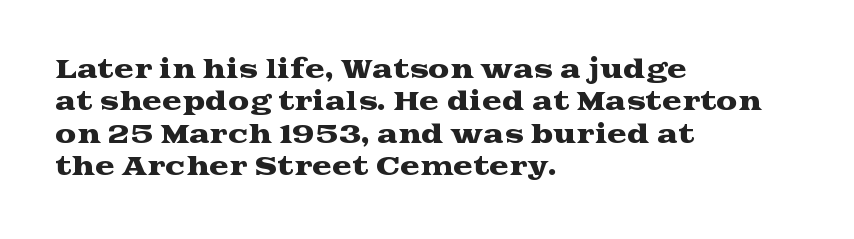
{"italic": "no", "underline": "no", "align": "left", "line_spacing": "normal", "line_spacing_ratio": 1.35, "letter_spacing": "normal", "letter_spacing_em": 0.0, "glyph_px": 24}
